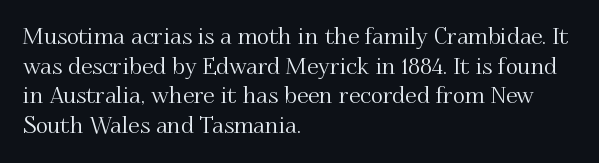
Descenders are the only things crossing below the line. A classic flush-left, rag-right setting is used for this passage. Upright lettering throughout. Quick note: interline space is typical. Letter spacing: default.
